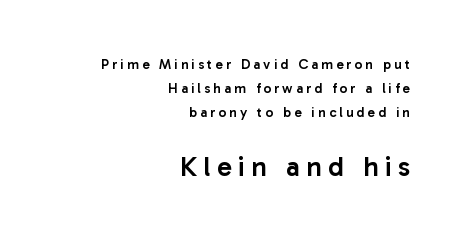
The text was rendered using a sans face with plain stroke endings. The setting favours the right margin, as signatures and pull-quotes sometimes do. The font's upright variant was chosen for this text. This rendering widens character spacing well past its baseline value. Words float on clear page, feet unadorned.
